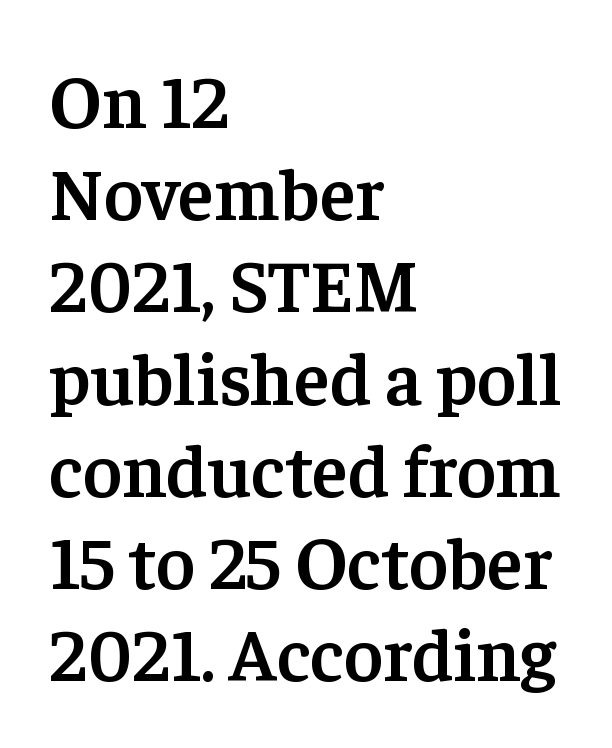
The image shows 75 px semibold serif type, upright; set left-aligned, line spacing 1.23x, normal letter spacing, not underlined; low stroke contrast and a medium x-height.
